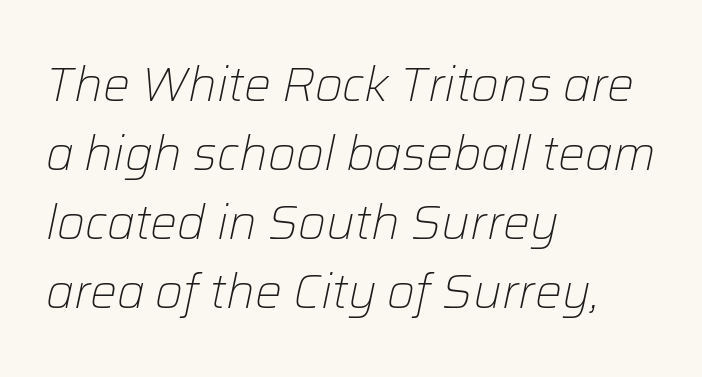
The image shows 48 px light type, italic (leaning right); set left-aligned, normal line spacing (1.44x), normal letter spacing, not underlined; low stroke contrast and a medium x-height.
